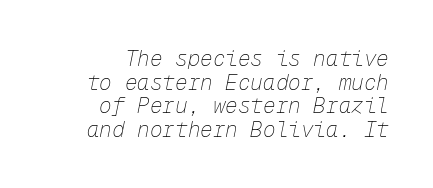
{"italic": "yes", "lean": "right", "slant_degrees": 12, "bold": "no", "underline": "no", "align": "right", "line_spacing": "tight", "line_spacing_ratio": 1.12, "letter_spacing": "normal", "letter_spacing_em": 0.0, "glyph_px": 21}
